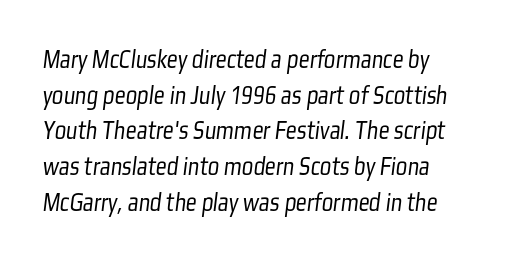
The image shows 27 px text type; set left-aligned, normal line spacing (1.32x), normal letter spacing, not underlined.
